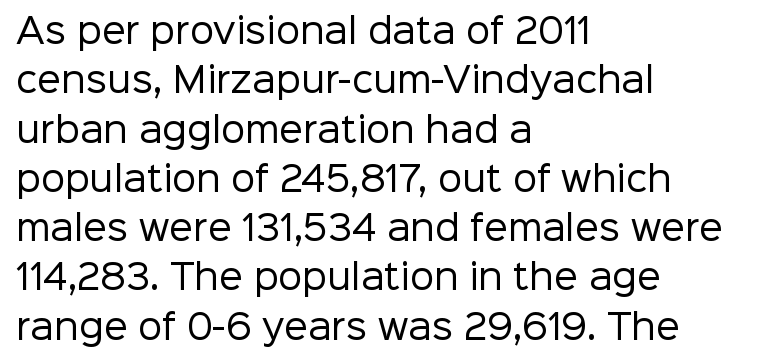
Caption: multi-line text, flush left, ragged right. Looks like regular typesetting: each glyph gets only the width it needs. Do the letters lean? They stand straight. A clean baseline with only descenders dipping below it. Nobody touched the tracking dial on this one. Serif or sans? Sans — the stroke terminals are bare.
